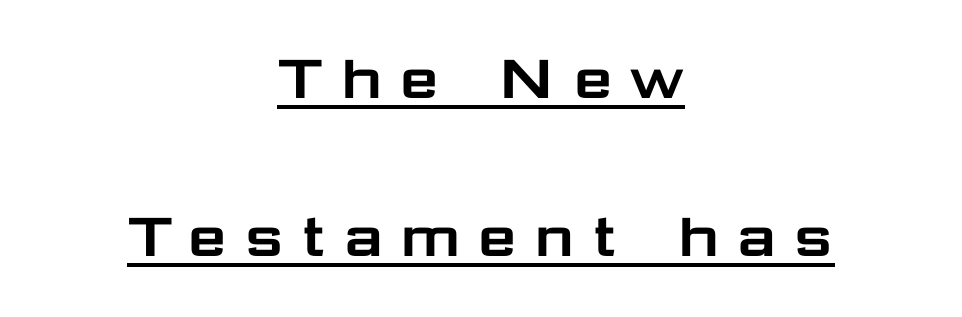
Q: Is the text italic (slanted)? A: No, it is upright.
Q: Is the typeface a serif or a sans-serif typeface? A: Sans-serif.
Q: Is the text underlined? A: Yes.
Q: How is the paragraph aligned? A: Centered.
Q: Is the spacing between letters normal or unusually wide? A: Unusually wide.
Q: Is the spacing between lines tight, normal or loose? A: Loose.
Q: Width (condensed, normal, or wide)? A: Wide.
Q: Stroke contrast? A: Low.
Q: x-height? A: Medium.
Q: Monospaced? A: No.
